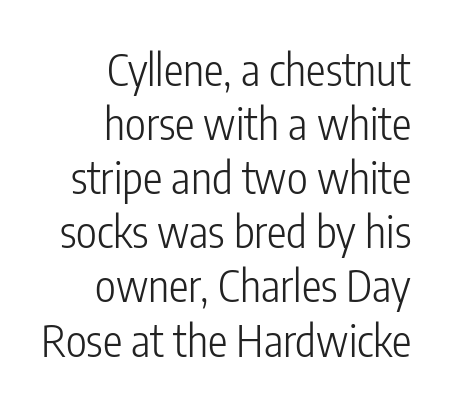
The image shows 44 px light, condensed sans-serif type, upright; set right-aligned, line spacing 1.23x, normal letter spacing, not underlined; low stroke contrast and a medium x-height.
